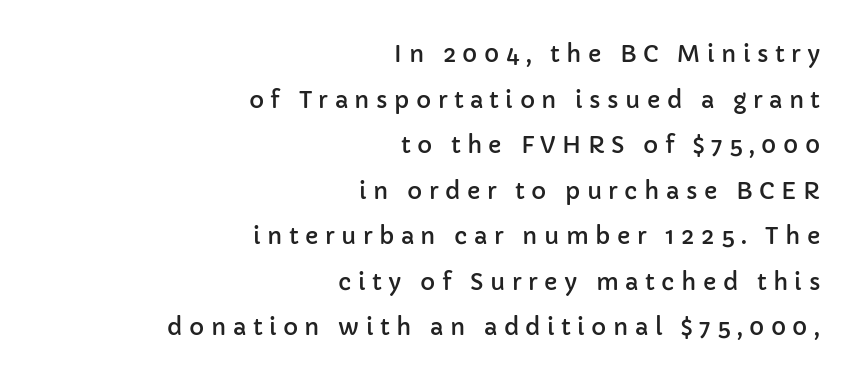
The image shows 23 px text type, upright; set right-aligned, loose line spacing (1.98x), unusually wide letter spacing (+0.28 em), not underlined.
